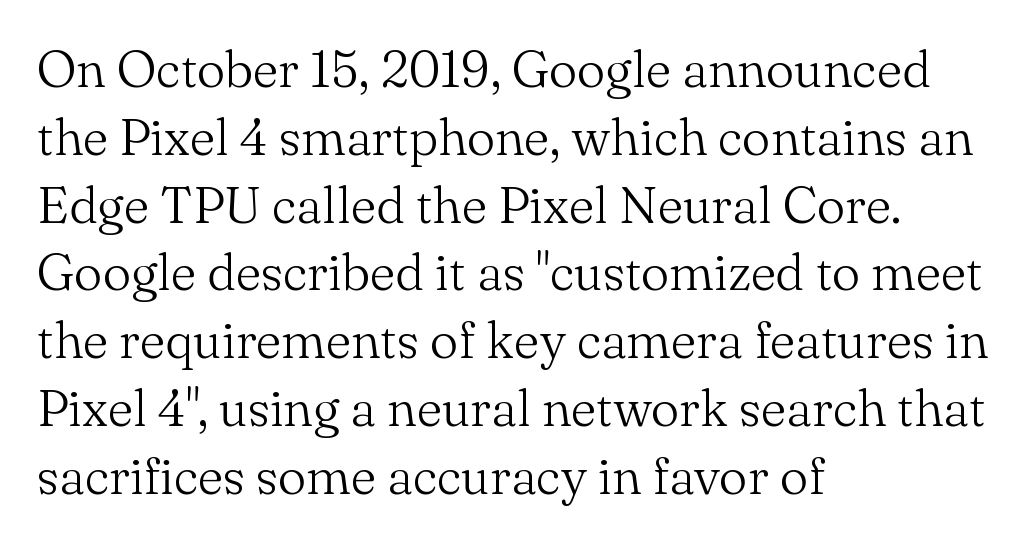
{"serif": "yes", "italic": "no", "bold": "no", "weight": "light", "width": "normal", "stroke_contrast": "medium", "x_height": "small", "monospaced": "no", "underline": "no", "align": "left", "line_spacing": "normal", "line_spacing_ratio": 1.33, "letter_spacing": "normal", "letter_spacing_em": 0.0, "glyph_px": 51}
